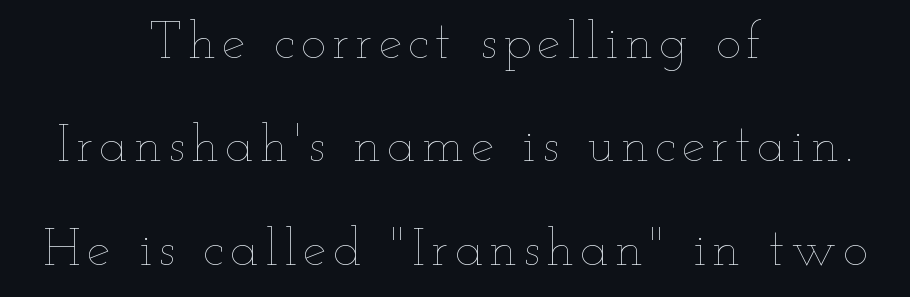
{"italic": "no", "bold": "no", "weight": "thin", "width": "wide", "stroke_contrast": "low", "x_height": "small", "monospaced": "no", "underline": "no", "align": "center", "line_spacing": "loose", "line_spacing_ratio": 1.95, "glyph_px": 53}
